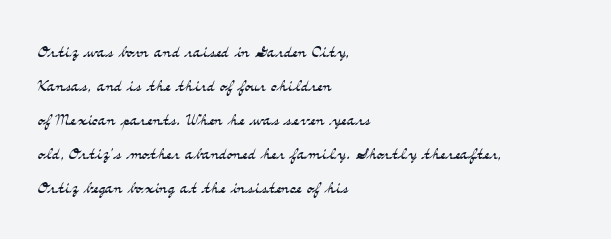
The image shows 22 px text type; set left-aligned, normal line spacing (1.55x), normal letter spacing, not underlined.
